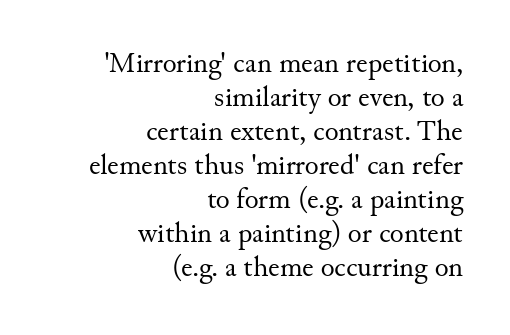
You can tell it's not italic because the verticals are truly vertical. Characters follow at the spacing the type designer built in. The text was rendered using a seriffed face with decorative stroke endings. The strip under each line holds only bare page. A typesetter would call this proportional, since set widths differ per character. The typeface has the unassuming heft of standard copy or less.
